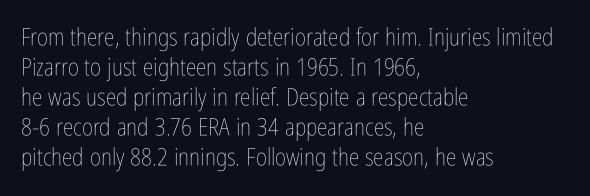
The image shows 24 px text type, upright; set left-aligned, normal line spacing (1.25x), normal letter spacing, not underlined.
